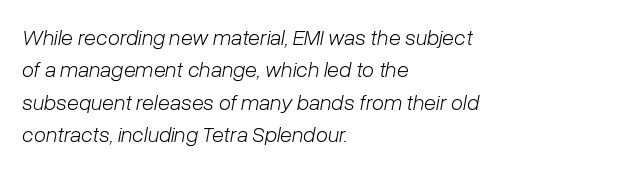
Q: Is the text bold? A: No.
Q: Is the text italic (slanted)? A: Yes, it leans right by about 10 degrees.
Q: Is the text underlined? A: No.
Q: How is the paragraph aligned? A: Left-aligned.
Q: Is the spacing between letters normal or unusually wide? A: Normal.
Q: Is the spacing between lines tight, normal or loose? A: Normal.
